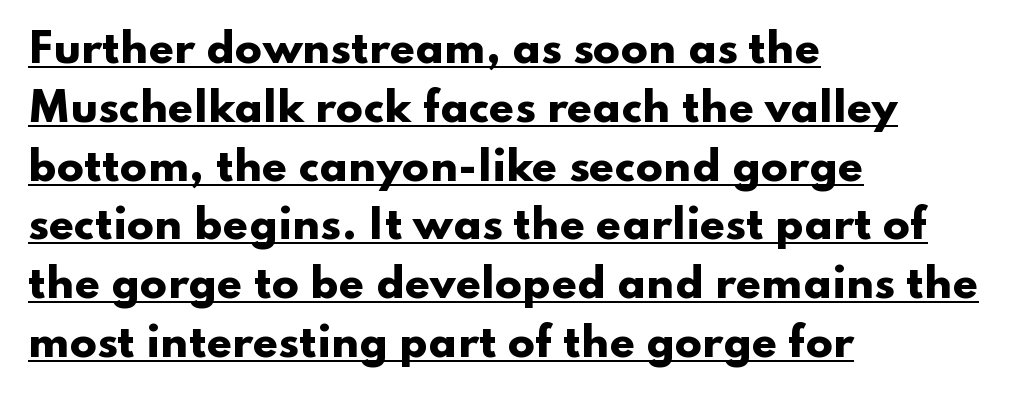
{"serif": "no", "italic": "no", "bold": "yes", "weight": "heavy", "width": "wide", "stroke_contrast": "low", "x_height": "small", "monospaced": "no", "underline": "yes", "align": "left", "line_spacing": "normal", "line_spacing_ratio": 1.47, "letter_spacing": "normal", "letter_spacing_em": 0.0, "glyph_px": 40}
